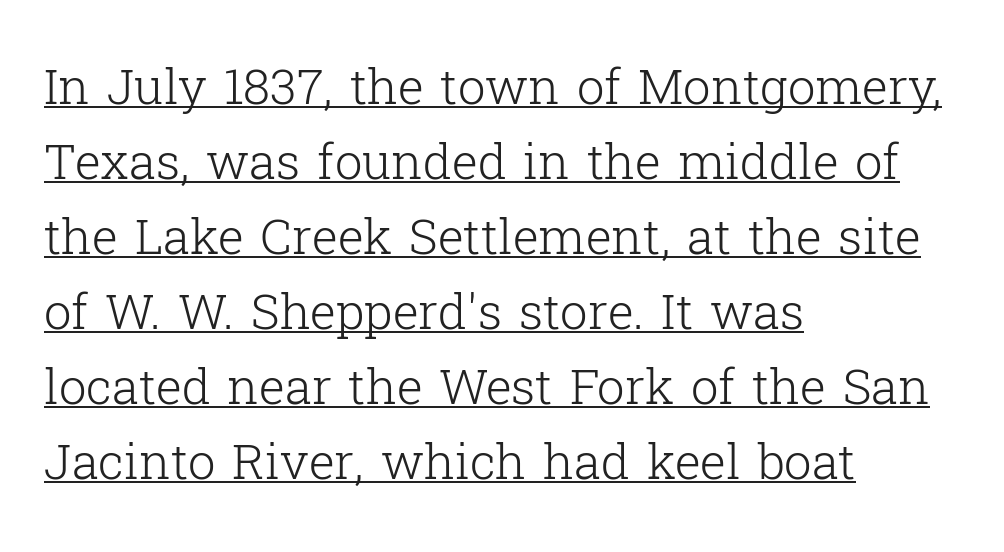
Q: Is the text bold? A: No.
Q: Is the text italic (slanted)? A: No, it is upright.
Q: Is the typeface a serif or a sans-serif typeface? A: Serif.
Q: Is the text underlined? A: Yes.
Q: How is the paragraph aligned? A: Left-aligned.
Q: Is the spacing between letters normal or unusually wide? A: Normal.
Q: Is the spacing between lines tight, normal or loose? A: Normal.
Q: Width (condensed, normal, or wide)? A: Normal.
Q: Stroke contrast? A: Low.
Q: x-height? A: Medium.
Q: Monospaced? A: No.
